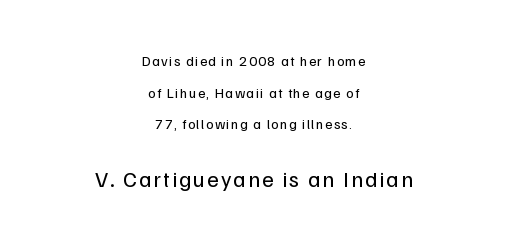
{"italic": "no", "bold": "no", "underline": "no", "align": "center", "line_spacing": "loose", "line_spacing_ratio": 2.26, "larger_block": "second", "size_ratio": 1.57, "glyph_px": 22}
